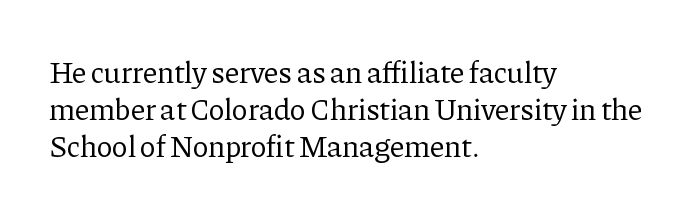
Q: Is the text bold? A: No.
Q: Is the text italic (slanted)? A: No, it is upright.
Q: Is the typeface a serif or a sans-serif typeface? A: Serif.
Q: Is the text underlined? A: No.
Q: How is the paragraph aligned? A: Left-aligned.
Q: Is the spacing between letters normal or unusually wide? A: Normal.
Q: Width (condensed, normal, or wide)? A: Normal.
Q: Stroke contrast? A: Low.
Q: x-height? A: Medium.
Q: Monospaced? A: No.
